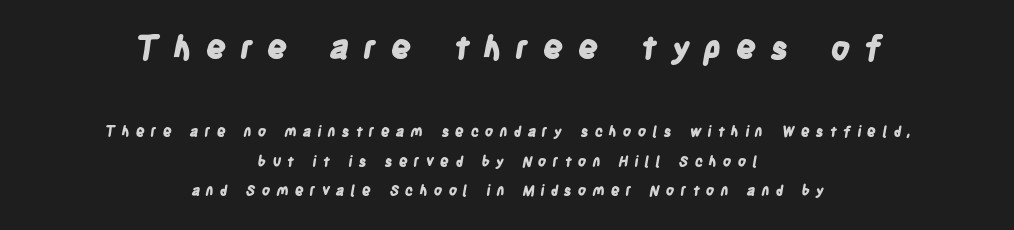
{"serif": "no", "bold": "yes", "weight": "bold", "width": "condensed", "stroke_contrast": "low", "x_height": "large", "monospaced": "no", "underline": "no", "align": "center", "line_spacing": "loose", "line_spacing_ratio": 2.09, "letter_spacing": "wide", "letter_spacing_em": 0.43, "larger_block": "first", "size_ratio": 2.29, "glyph_px": 32}
